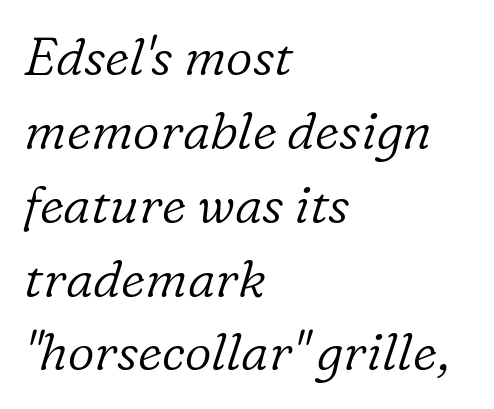
The image shows 52 px light serif type, italic (leaning right); set left-aligned, normal line spacing (1.42x), normal letter spacing, not underlined; low stroke contrast and a medium x-height.
